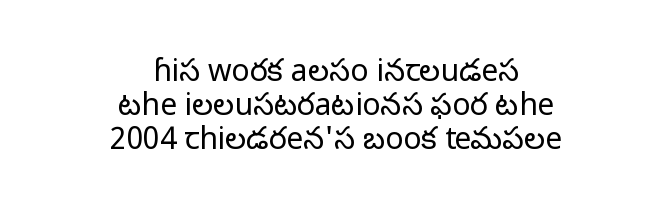
One glance says dense: line gaps are narrower than usual. Spacing between characters is what you'd get straight out of the box. The lettering holds an erect, upright posture throughout. Only glyphs here, with clear space below each row. A typesetter would label this face a sans. Counters stay open thanks to moderate or lighter strokes.
